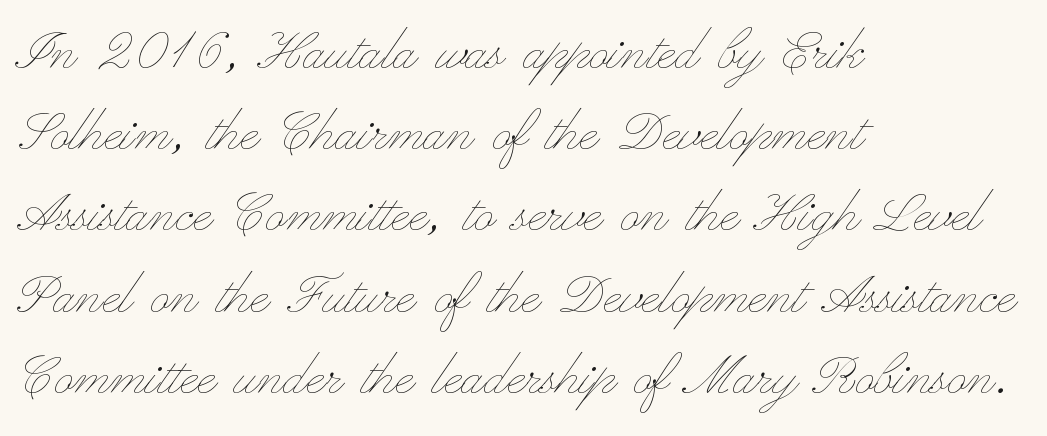
Proportional: the letters do not fall into vertical columns. Descender tails drop into unmarked territory. The strokes are not fattened; the text isn't bold. Glyph-to-glyph distance matches everyday printed text. This rendering uses left alignment, leaving the right contour irregular.
